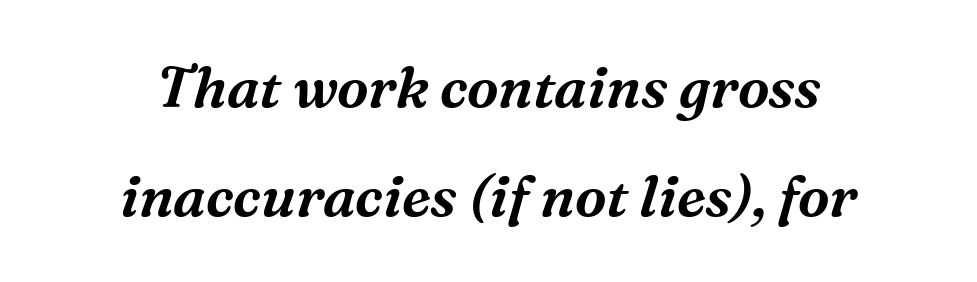
The image shows 57 px serif type, italic (leaning right); set centered, loose line spacing (1.91x), normal letter spacing, not underlined; medium stroke contrast and a medium x-height.
